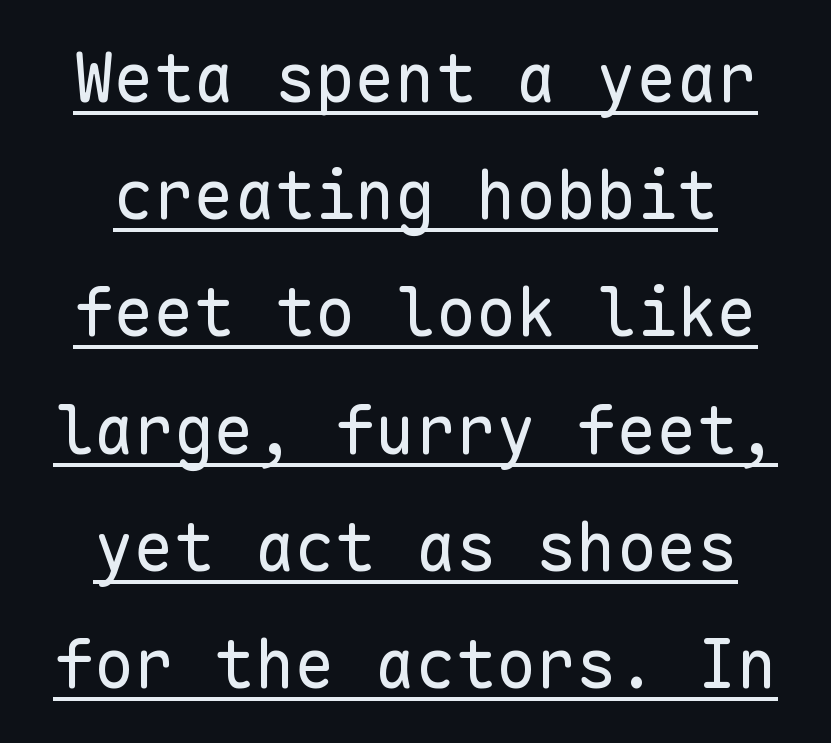
A typesetter would label this face a sans. The rendered words wear a rule along their underside. Posture: straight, roman, zero tilt. No heavy texture on the line: the type isn't bold.
